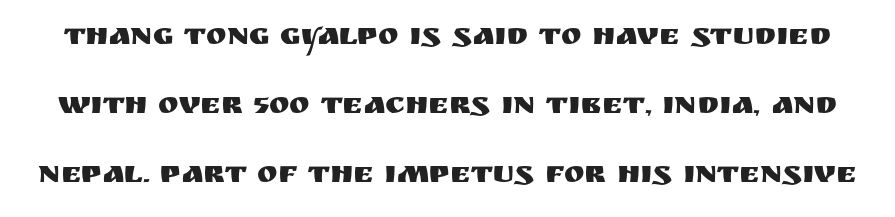
The image shows 31 px sans-serif type, upright; set loose line spacing (2.22x), normal letter spacing, not underlined; medium stroke contrast and a large x-height.
